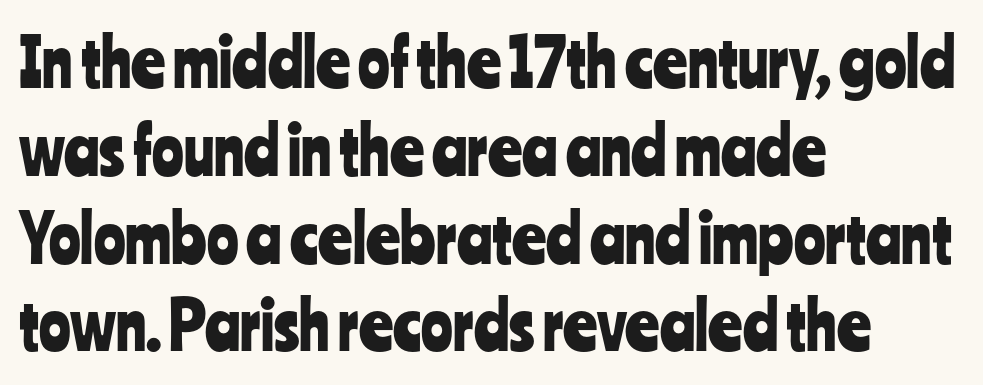
The image shows 66 px condensed sans-serif type, upright; set left-aligned, normal line spacing (1.33x), normal letter spacing, not underlined; low stroke contrast and a medium x-height.
